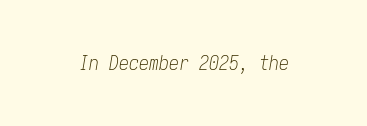
The image shows 20 px text type, italic (leaning right); set normal letter spacing, not underlined.
